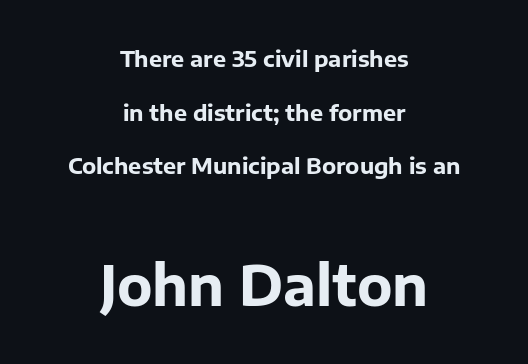
Q: Is the text bold? A: Yes.
Q: Is the text italic (slanted)? A: No, it is upright.
Q: Is the typeface a serif or a sans-serif typeface? A: Sans-serif.
Q: Is the text underlined? A: No.
Q: How is the paragraph aligned? A: Centered.
Q: Is the spacing between letters normal or unusually wide? A: Normal.
Q: Is the spacing between lines tight, normal or loose? A: Loose.
Q: Which block of text is set in a larger size, the first (top) or the second (bottom)? A: The second (bottom) one.
Q: Width (condensed, normal, or wide)? A: Normal.
Q: Stroke contrast? A: Low.
Q: x-height? A: Medium.
Q: Monospaced? A: No.
